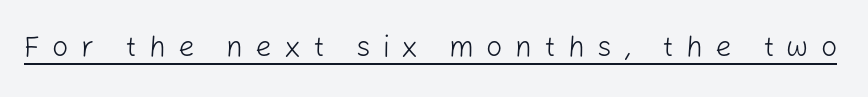
You can tell from the bare stems that sans-serif type was used. Caption: lettering with a line underneath. Glyph-to-glyph distance is far greater than everyday printed text. It's the straight-up-and-down kind of type.
